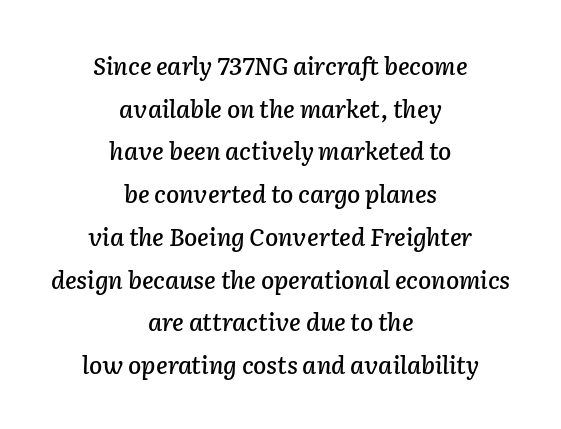
Tracking here is standard; glyphs follow each other at the usual distance. The space beneath each line is pristine and unruled. Yep, that's italic — everything's leaning. Neither beginnings nor endings align; midpoints do.
